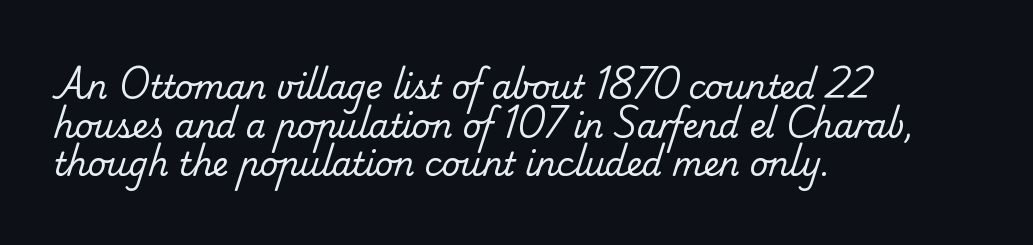
The image shows 32 px regular-weight serif type; set left-aligned, line spacing 1.21x, normal letter spacing, not underlined; low stroke contrast and a small x-height.
